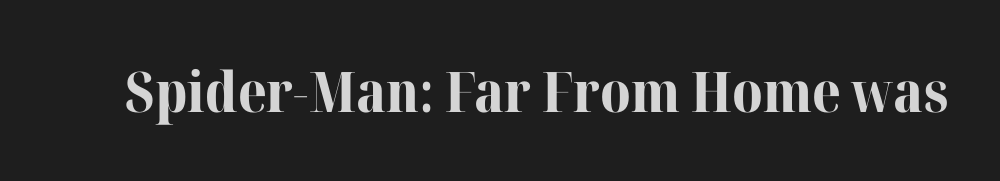
Only glyphs here, with clear space below each row. Each letter's strokes conclude with small projecting serifs. Quick note: not italic, upright. Is this a fixed-width face? No — the glyphs have proportional, varying widths. Inter-character spacing is left at the font's built-in metrics.
